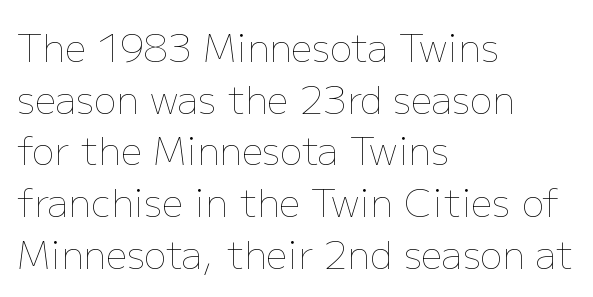
Q: Is the text bold? A: No.
Q: Is the text italic (slanted)? A: No, it is upright.
Q: Is the text underlined? A: No.
Q: How is the paragraph aligned? A: Left-aligned.
Q: Is the spacing between letters normal or unusually wide? A: Normal.
Q: Is the spacing between lines tight, normal or loose? A: Normal.
Q: Width (condensed, normal, or wide)? A: Normal.
Q: Stroke contrast? A: Low.
Q: x-height? A: Medium.
Q: Monospaced? A: No.
